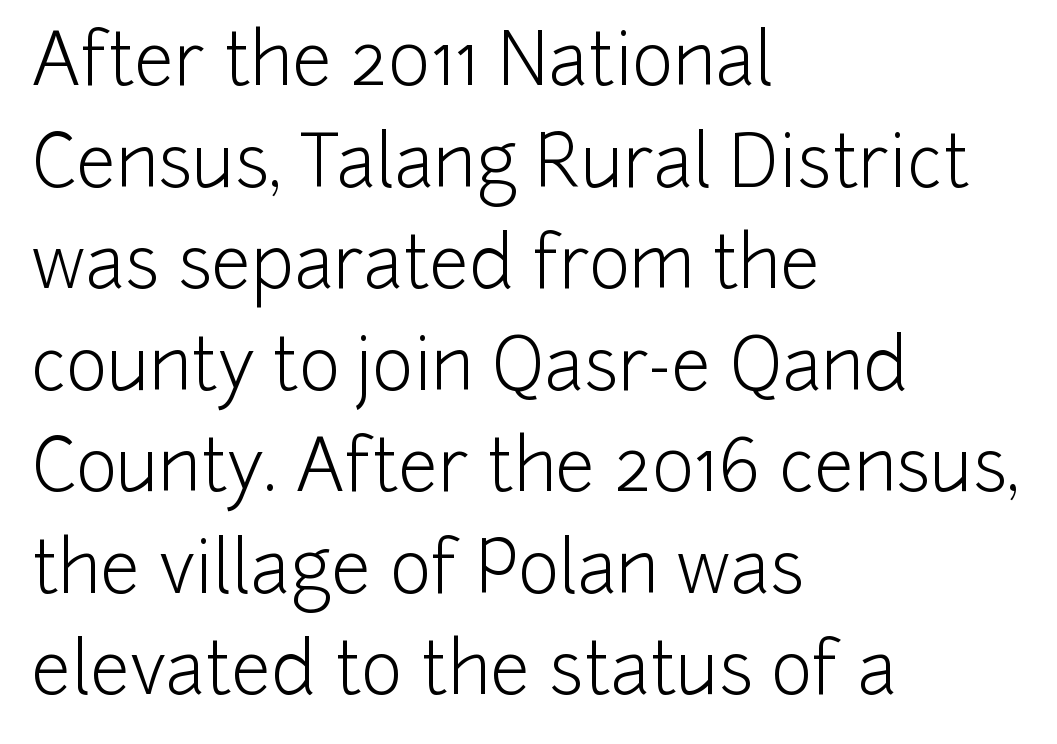
{"serif": "no", "italic": "no", "bold": "no", "weight": "light", "width": "normal", "stroke_contrast": "low", "x_height": "medium", "monospaced": "no", "underline": "no", "align": "left", "line_spacing": "normal", "line_spacing_ratio": 1.43, "letter_spacing": "normal", "letter_spacing_em": 0.0, "glyph_px": 71}
